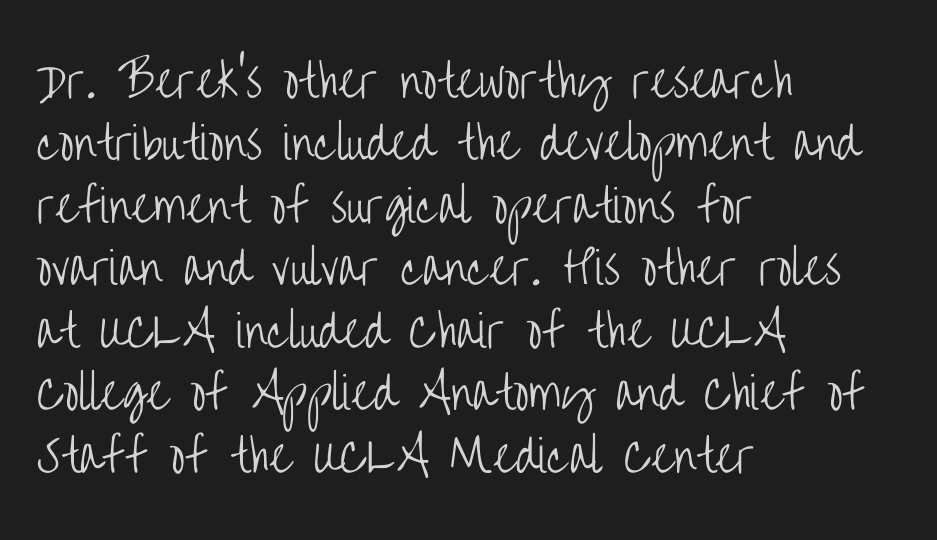
Q: Is the text bold? A: No.
Q: Is the text italic (slanted)? A: No, it is upright.
Q: Is the typeface a serif or a sans-serif typeface? A: Sans-serif.
Q: Is the text underlined? A: No.
Q: How is the paragraph aligned? A: Left-aligned.
Q: Is the spacing between letters normal or unusually wide? A: Normal.
Q: Is the spacing between lines tight, normal or loose? A: Normal.
Q: Width (condensed, normal, or wide)? A: Condensed.
Q: Stroke contrast? A: Low.
Q: x-height? A: Large.
Q: Monospaced? A: No.
